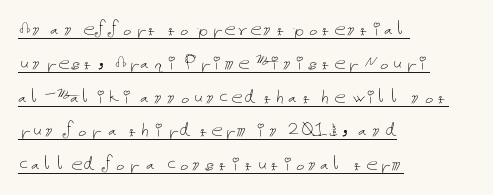
{"italic": "no", "bold": "no", "underline": "yes", "align": "left", "line_spacing": "normal", "line_spacing_ratio": 1.47, "letter_spacing": "normal", "letter_spacing_em": 0.0, "glyph_px": 23}
